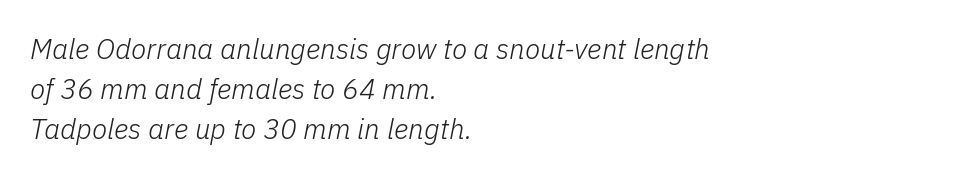
Q: Is the text bold? A: No.
Q: Is the text italic (slanted)? A: Yes, it leans right by about 11 degrees.
Q: Is the text underlined? A: No.
Q: How is the paragraph aligned? A: Left-aligned.
Q: Is the spacing between letters normal or unusually wide? A: Normal.
Q: Is the spacing between lines tight, normal or loose? A: Normal.
Q: Width (condensed, normal, or wide)? A: Normal.
Q: Stroke contrast? A: Low.
Q: x-height? A: Medium.
Q: Monospaced? A: No.
